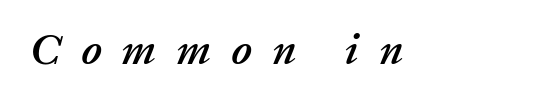
Loose tracking; the words dissolve into strings of separated letters. Is this a fixed-width face? No — the glyphs have proportional, varying widths. Rule under the text: the space is simply empty. Would a proofreader flag this as italicized? Yes.
